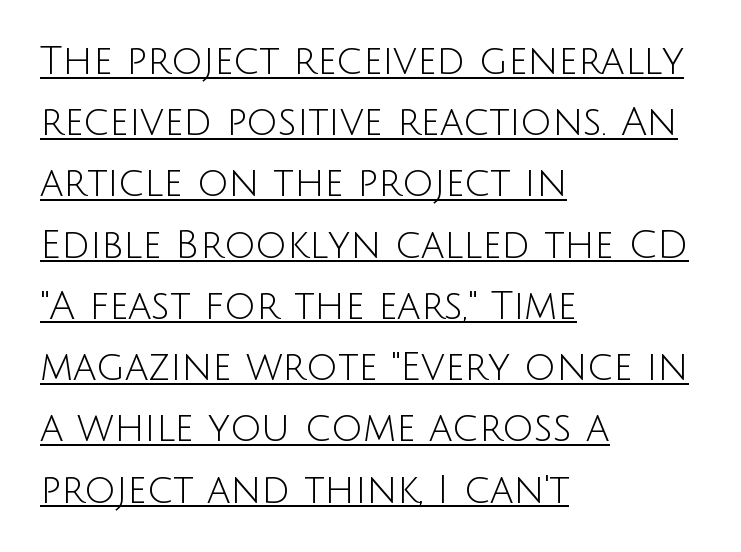
{"serif": "no", "italic": "no", "bold": "no", "weight": "light", "width": "normal", "stroke_contrast": "low", "x_height": "large", "monospaced": "no", "underline": "yes", "align": "left", "line_spacing": "normal", "line_spacing_ratio": 1.57, "letter_spacing": "normal", "letter_spacing_em": 0.0, "glyph_px": 39}
